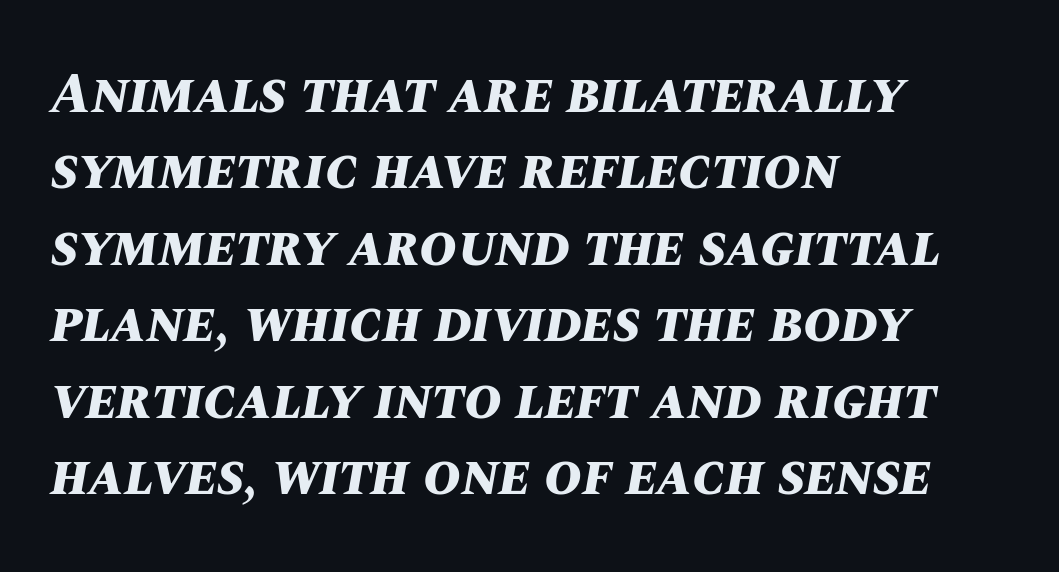
Looks like regular typesetting: each glyph gets only the width it needs. Compared with typical body copy, the letter spacing here is the same. Reading down the column, the eye jumps a familiar distance to each next line. The words here are not underlined. The compositor pushed each line to the left boundary. A full-strength bold gives these letters their thick strokes.
